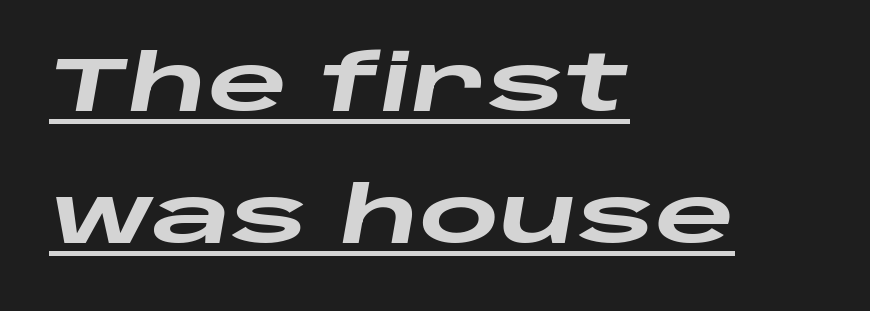
In terms of weight, the rendering is a true, heavy bold. Is this a fixed-width face? No — the glyphs have proportional, varying widths. The string is rendered with underlining switched on. The font's italic variant was chosen for this text.
